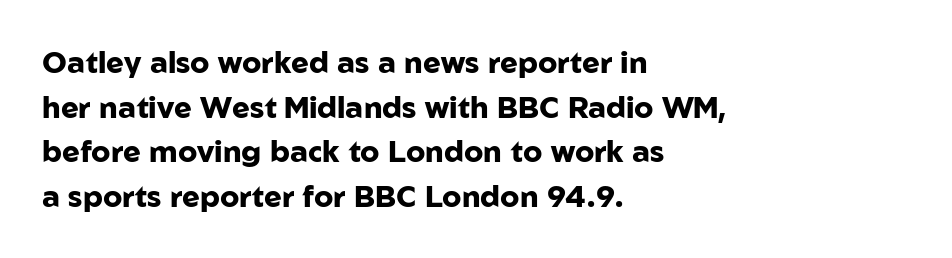
Q: Is the text bold? A: Yes.
Q: Is the text italic (slanted)? A: No, it is upright.
Q: Is the typeface a serif or a sans-serif typeface? A: Sans-serif.
Q: Is the text underlined? A: No.
Q: How is the paragraph aligned? A: Left-aligned.
Q: Is the spacing between letters normal or unusually wide? A: Normal.
Q: Is the spacing between lines tight, normal or loose? A: Normal.
Q: Width (condensed, normal, or wide)? A: Normal.
Q: Stroke contrast? A: Low.
Q: x-height? A: Medium.
Q: Monospaced? A: No.
